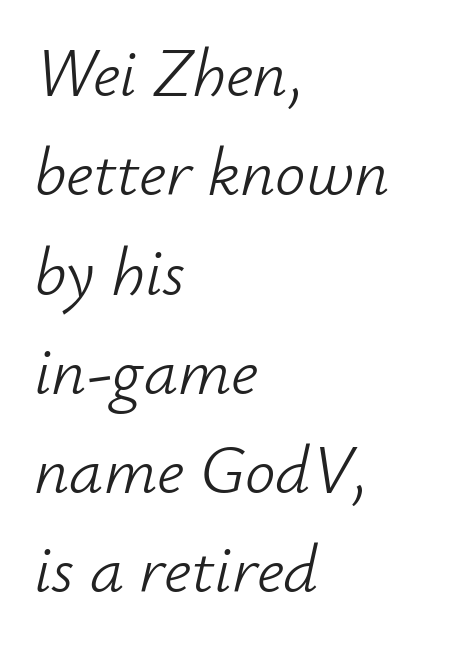
The image shows 68 px light type, italic (leaning right); set left-aligned, normal line spacing (1.46x), normal letter spacing, not underlined; low stroke contrast and a small x-height.
